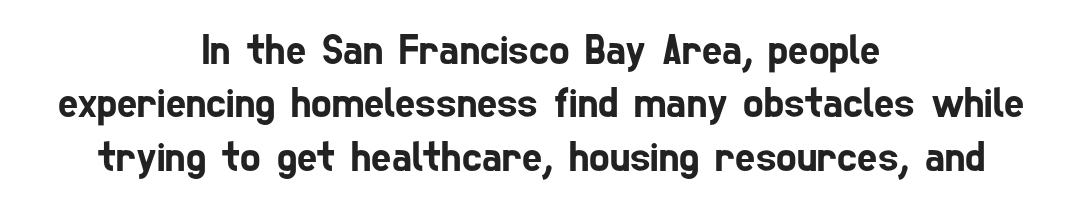
Q: Is the typeface a serif or a sans-serif typeface? A: Sans-serif.
Q: Is the text underlined? A: No.
Q: How is the paragraph aligned? A: Centered.
Q: Is the spacing between letters normal or unusually wide? A: Normal.
Q: Width (condensed, normal, or wide)? A: Condensed.
Q: Stroke contrast? A: Low.
Q: x-height? A: Medium.
Q: Monospaced? A: No.
